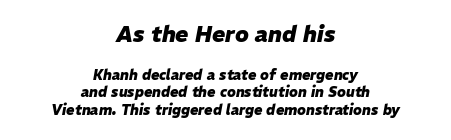
{"italic": "yes", "lean": "right", "slant_degrees": 11, "bold": "yes", "underline": "no", "align": "center", "line_spacing": "normal", "line_spacing_ratio": 1.27, "letter_spacing": "normal", "letter_spacing_em": 0.0, "larger_block": "first", "size_ratio": 1.57, "glyph_px": 22}
